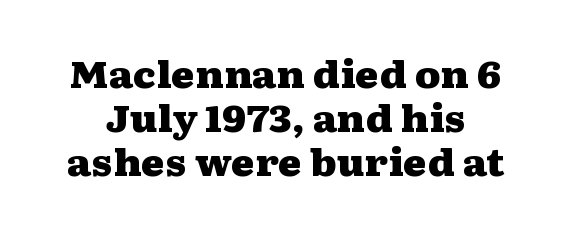
The image shows 36 px heavy, wide serif type, upright; set line spacing 1.22x, normal letter spacing, not underlined; medium stroke contrast and a medium x-height.
